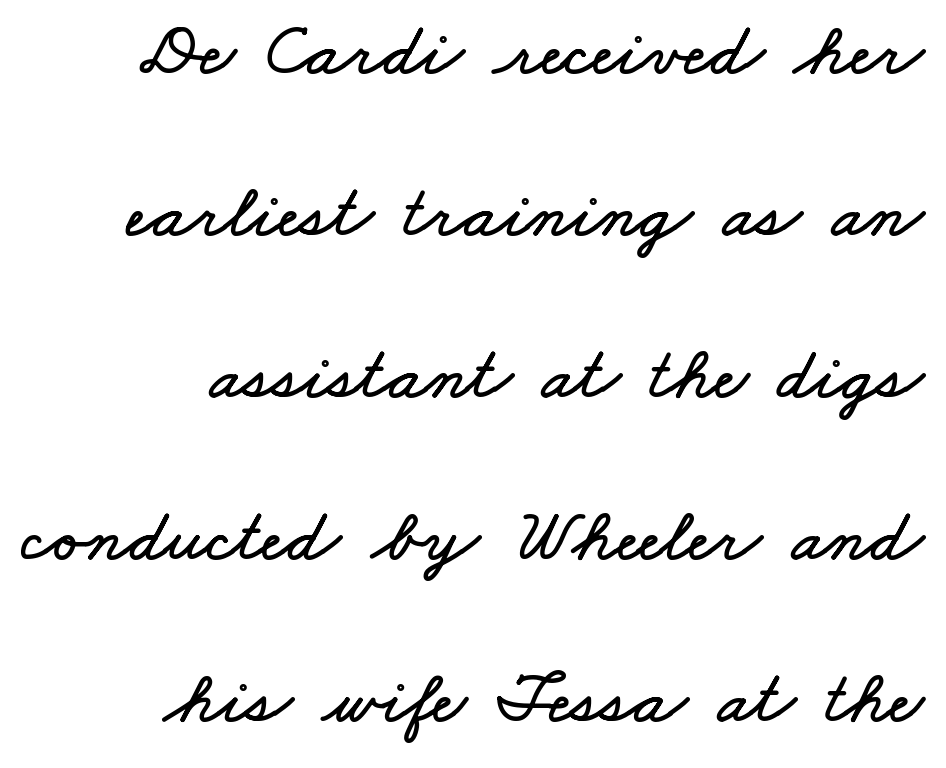
Rows of type keep a wide berth in the vertical direction. Tracking value appears to be zero — textbook default spacing. A bare baseline throughout the passage. The lines in this sample share a right terminus and differ only in where they begin.
